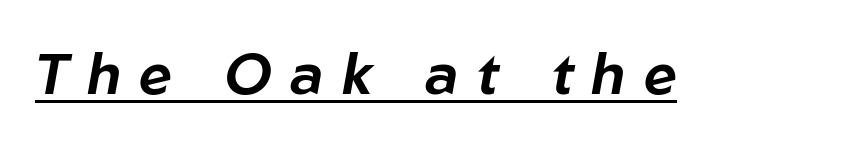
Designer's note — italics engaged. Compared with typical body copy, the letter spacing here is much looser. You could not count columns in this text — the font is proportionally spaced. Honestly, the underline is the first thing you notice here.
